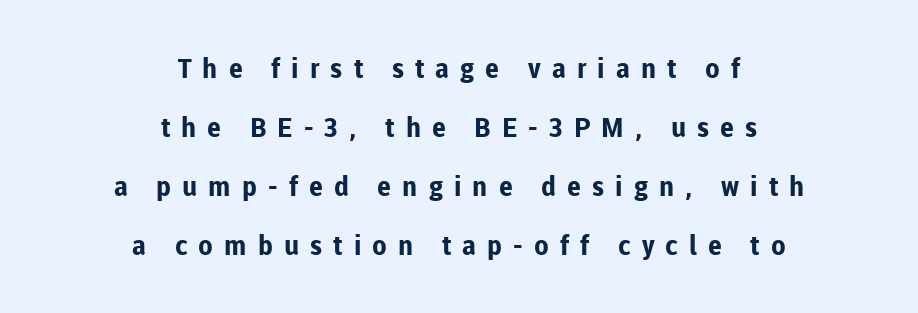
The letters stand straight up with perfectly vertical stems. Descender tails drop into unmarked territory. Rows of type keep a wide berth in the vertical direction. Substantial extra tracking has been applied to these lines. Pretty heavy lettering here — definitely bold.
